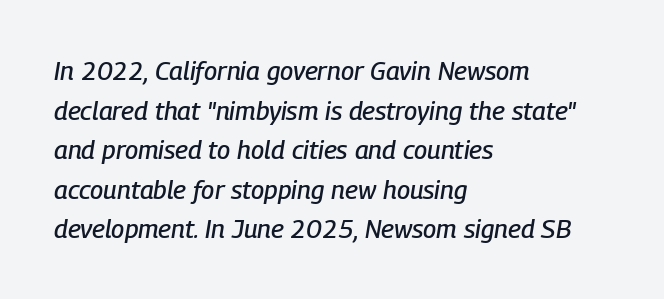
Q: Is the text italic (slanted)? A: Yes, it leans right by about 9 degrees.
Q: Is the text underlined? A: No.
Q: How is the paragraph aligned? A: Left-aligned.
Q: Is the spacing between letters normal or unusually wide? A: Normal.
Q: Is the spacing between lines tight, normal or loose? A: Normal.
